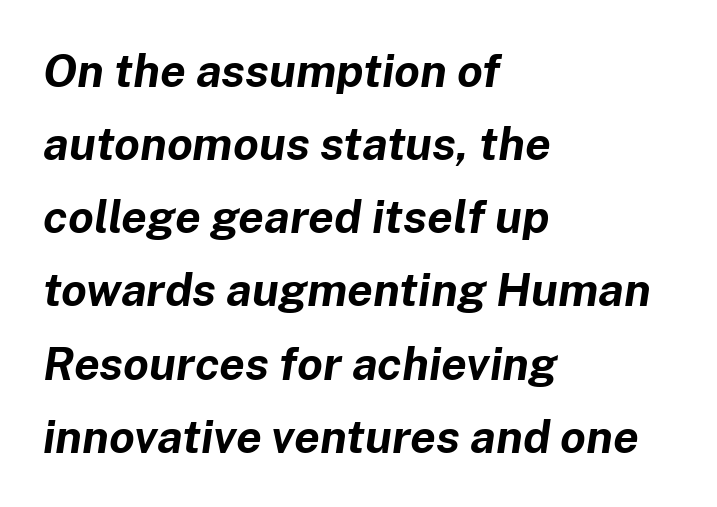
{"italic": "yes", "lean": "right", "slant_degrees": 8, "bold": "yes", "weight": "bold", "width": "normal", "stroke_contrast": "low", "x_height": "medium", "monospaced": "no", "underline": "no", "align": "left", "line_spacing": "normal", "line_spacing_ratio": 1.59, "letter_spacing": "normal", "letter_spacing_em": 0.0, "glyph_px": 46}
